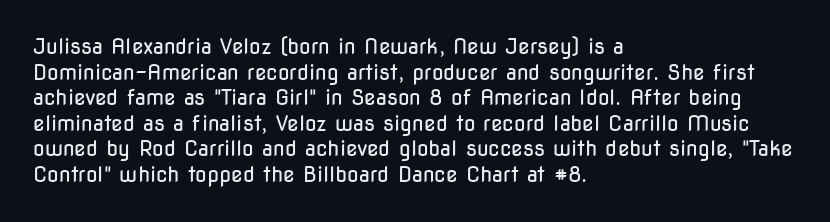
Q: Is the text bold? A: No.
Q: Is the text italic (slanted)? A: No, it is upright.
Q: Is the text underlined? A: No.
Q: How is the paragraph aligned? A: Left-aligned.
Q: Is the spacing between letters normal or unusually wide? A: Normal.
